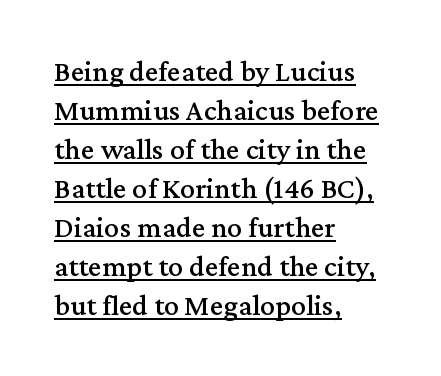
{"serif": "yes", "italic": "no", "width": "normal", "stroke_contrast": "medium", "x_height": "medium", "monospaced": "no", "underline": "yes", "align": "left", "line_spacing": "normal", "line_spacing_ratio": 1.3, "letter_spacing": "normal", "letter_spacing_em": 0.0, "glyph_px": 30}
